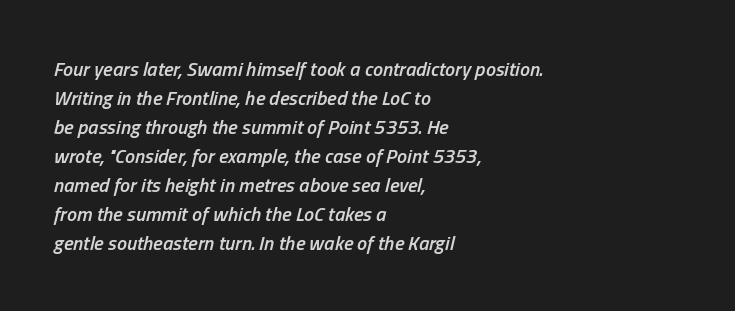
The image shows 20 px text type, italic (leaning right); set left-aligned, normal line spacing (1.45x), normal letter spacing, not underlined.
